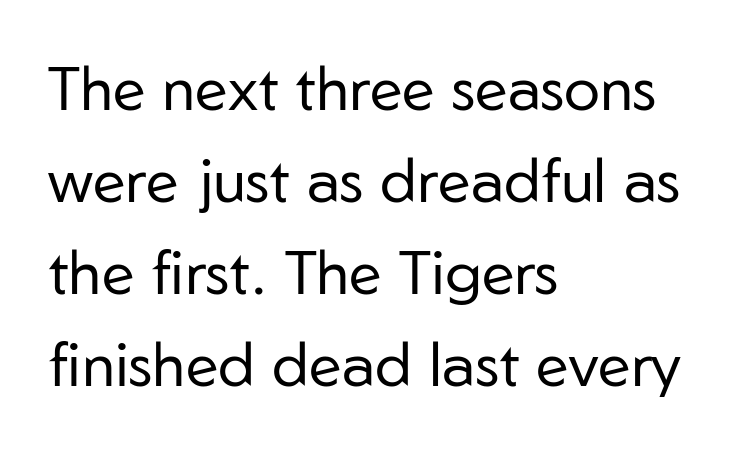
The image shows 61 px regular-weight sans-serif type, upright; set left-aligned, normal line spacing (1.51x), normal letter spacing, not underlined; low stroke contrast and a medium x-height.
